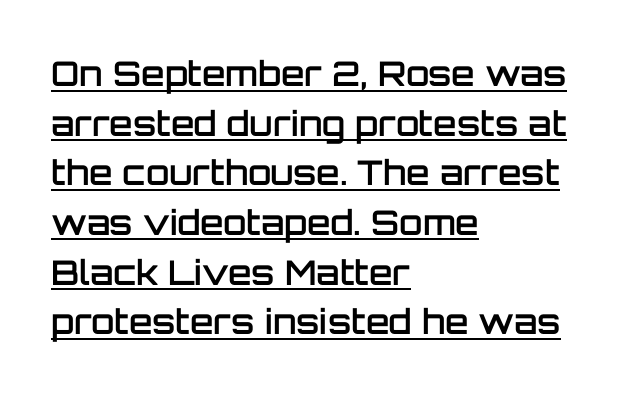
{"serif": "no", "italic": "no", "bold": "semi", "weight": "semibold", "width": "normal", "stroke_contrast": "low", "x_height": "large", "monospaced": "no", "underline": "yes", "align": "left", "line_spacing": "normal", "line_spacing_ratio": 1.46, "letter_spacing": "normal", "letter_spacing_em": 0.0, "glyph_px": 34}
